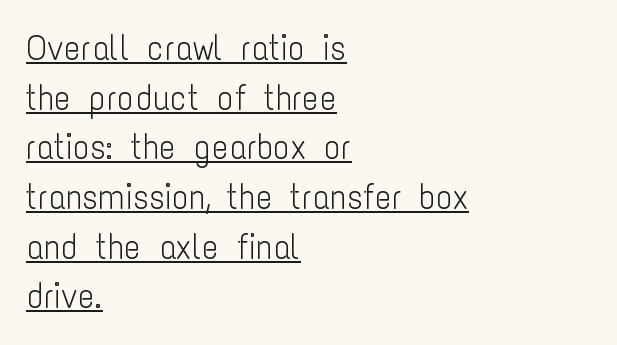
Q: Is the text bold? A: No.
Q: Is the text italic (slanted)? A: No, it is upright.
Q: Is the typeface a serif or a sans-serif typeface? A: Sans-serif.
Q: Is the text underlined? A: Yes.
Q: How is the paragraph aligned? A: Left-aligned.
Q: Is the spacing between letters normal or unusually wide? A: Normal.
Q: Is the spacing between lines tight, normal or loose? A: Normal.
Q: Width (condensed, normal, or wide)? A: Condensed.
Q: Stroke contrast? A: Low.
Q: x-height? A: Medium.
Q: Monospaced? A: No.
